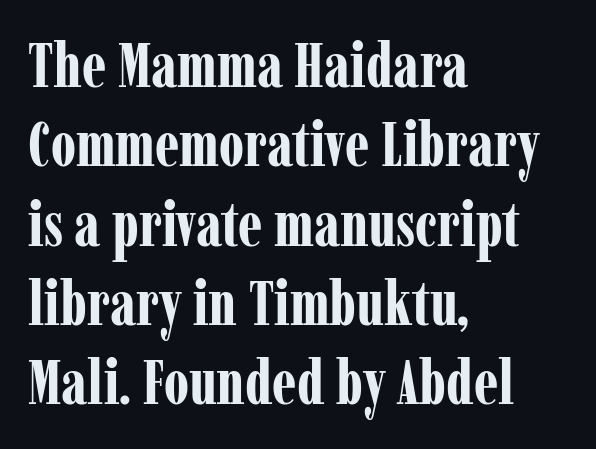
Q: Is the text bold? A: Yes.
Q: Is the text italic (slanted)? A: No, it is upright.
Q: Is the typeface a serif or a sans-serif typeface? A: Serif.
Q: Is the text underlined? A: No.
Q: How is the paragraph aligned? A: Left-aligned.
Q: Is the spacing between letters normal or unusually wide? A: Normal.
Q: Is the spacing between lines tight, normal or loose? A: Normal.
Q: Width (condensed, normal, or wide)? A: Condensed.
Q: Stroke contrast? A: Low.
Q: x-height? A: Medium.
Q: Monospaced? A: No.
